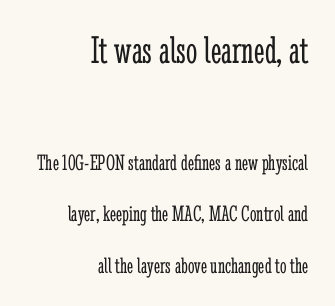
The image shows 40 px light, condensed serif type, upright; set right-aligned, loose line spacing (2.24x), normal letter spacing, not underlined; the first (top) block is 1.74x larger; low stroke contrast and a medium x-height.
